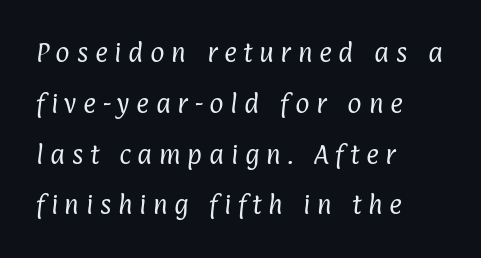
{"bold": "no", "underline": "no", "align": "left", "line_spacing": "loose", "line_spacing_ratio": 2.31, "letter_spacing": "wide", "letter_spacing_em": 0.3, "glyph_px": 22}
